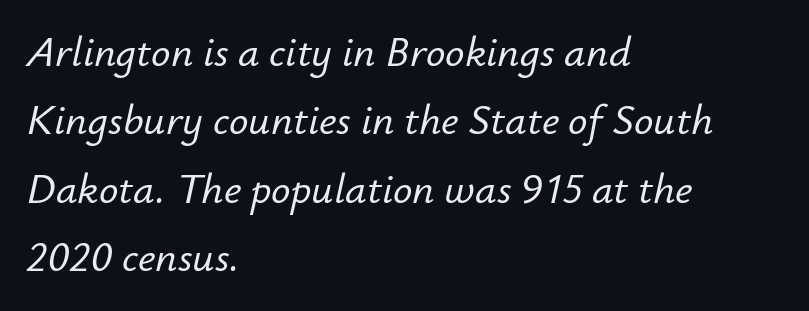
The image shows 43 px text type, italic (leaning right); set left-aligned, normal line spacing (1.59x), normal letter spacing, not underlined; low stroke contrast and a small x-height.
